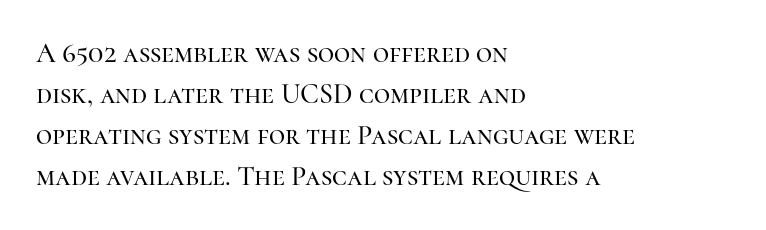
{"serif": "yes", "italic": "no", "width": "normal", "stroke_contrast": "high", "x_height": "medium", "monospaced": "no", "underline": "no", "align": "left", "line_spacing": "normal", "line_spacing_ratio": 1.46, "letter_spacing": "normal", "letter_spacing_em": 0.0, "glyph_px": 28}
